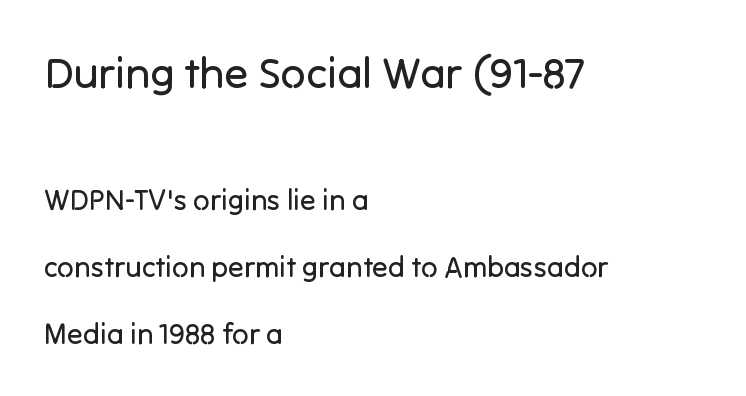
Check where the strokes stop: nothing finishes them off — pure sans. Reading top to bottom, the characters get smaller at the block break. This block would shrink considerably if given ordinary leading; it's expanded now. Line starts are locked; line ends wander. Note the varied advance widths — an 'i' is clearly narrower than an 'm'. Nope, not italic — everything's standing straight.
